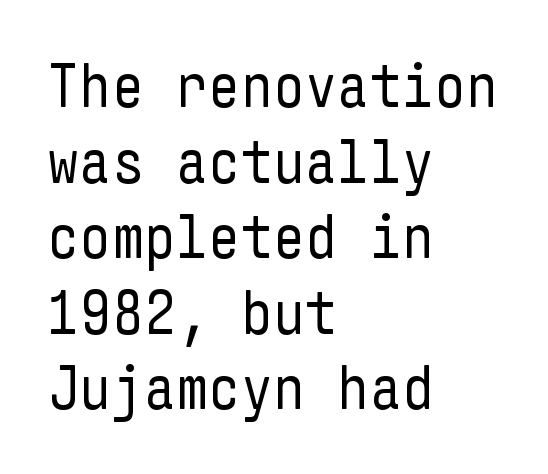
Q: Is the text bold? A: No.
Q: Is the text italic (slanted)? A: No, it is upright.
Q: Is the typeface a serif or a sans-serif typeface? A: Sans-serif.
Q: Is the text underlined? A: No.
Q: How is the paragraph aligned? A: Left-aligned.
Q: Is the spacing between letters normal or unusually wide? A: Normal.
Q: Width (condensed, normal, or wide)? A: Condensed.
Q: Stroke contrast? A: Low.
Q: x-height? A: Medium.
